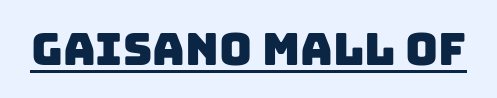
{"serif": "no", "width": "normal", "stroke_contrast": "low", "x_height": "large", "monospaced": "no", "underline": "yes", "letter_spacing": "normal", "letter_spacing_em": 0.0, "glyph_px": 45}
